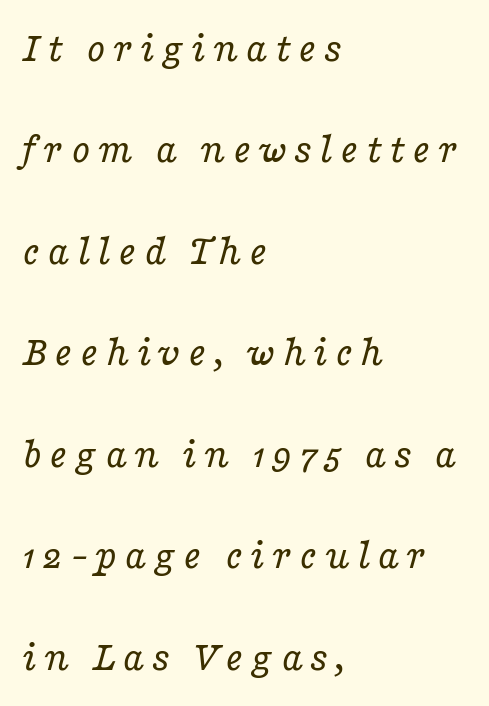
Q: Is the text bold? A: No.
Q: Is the text italic (slanted)? A: Yes, it leans right by about 16 degrees.
Q: Is the typeface a serif or a sans-serif typeface? A: Serif.
Q: Is the text underlined? A: No.
Q: How is the paragraph aligned? A: Left-aligned.
Q: Is the spacing between lines tight, normal or loose? A: Loose.
Q: Width (condensed, normal, or wide)? A: Wide.
Q: Stroke contrast? A: Low.
Q: x-height? A: Medium.
Q: Monospaced? A: No.
